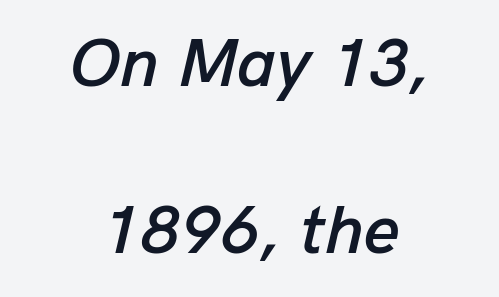
A typesetter would call this leading open, well beyond the default. Note the varied advance widths — an 'i' is clearly narrower than an 'm'. The text block is weighted toward neither margin, spreading evenly from the middle. This rendering features lettering with no underline. Spacing between characters is what you'd get straight out of the box.
